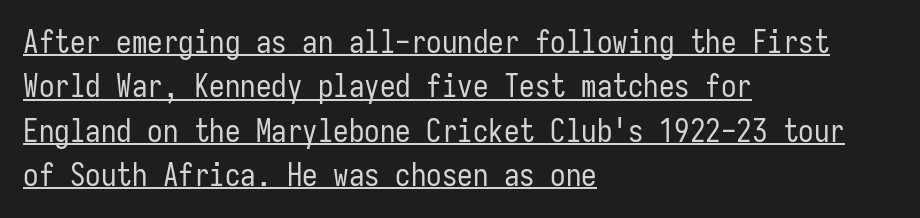
Q: Is the text bold? A: No.
Q: Is the text italic (slanted)? A: No, it is upright.
Q: Is the typeface a serif or a sans-serif typeface? A: Sans-serif.
Q: Is the text underlined? A: Yes.
Q: How is the paragraph aligned? A: Left-aligned.
Q: Is the spacing between letters normal or unusually wide? A: Normal.
Q: Is the spacing between lines tight, normal or loose? A: Normal.
Q: Width (condensed, normal, or wide)? A: Condensed.
Q: Stroke contrast? A: Low.
Q: x-height? A: Medium.
Q: Monospaced? A: Yes.
